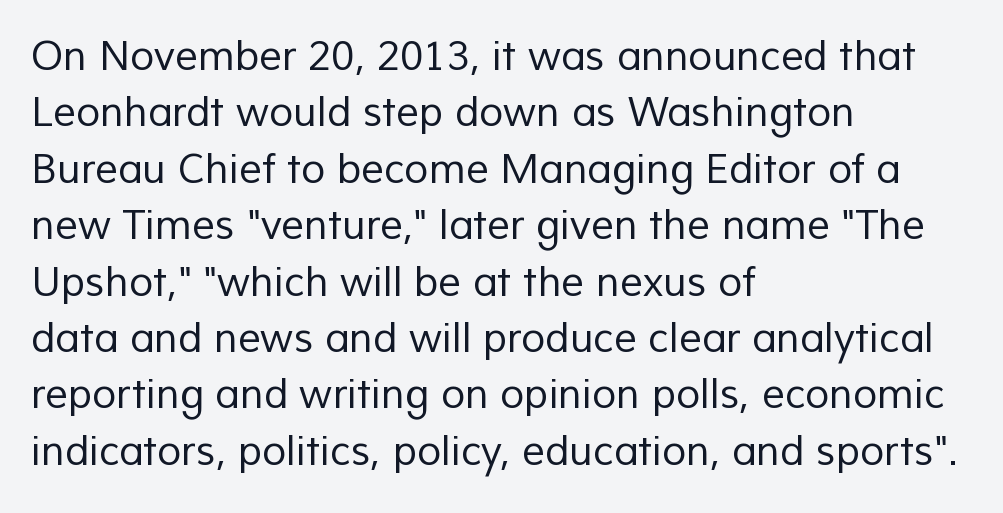
The strip under each line holds only bare page. Horizontal bands of white between lines are of average thickness. Reading down the block, your eye returns to a fixed left position each line. The face looks like a standard text weight, possibly lighter.
